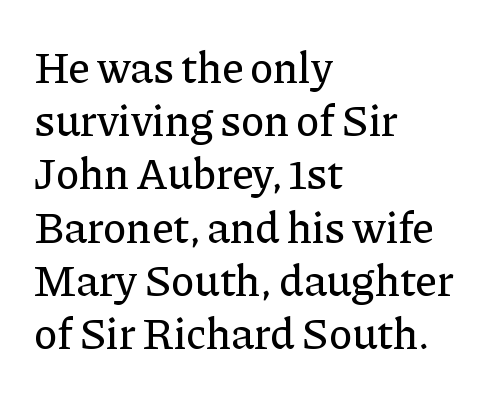
Q: Is the text italic (slanted)? A: No, it is upright.
Q: Is the typeface a serif or a sans-serif typeface? A: Serif.
Q: Is the text underlined? A: No.
Q: How is the paragraph aligned? A: Left-aligned.
Q: Is the spacing between letters normal or unusually wide? A: Normal.
Q: Width (condensed, normal, or wide)? A: Normal.
Q: Stroke contrast? A: Low.
Q: x-height? A: Medium.
Q: Monospaced? A: No.
